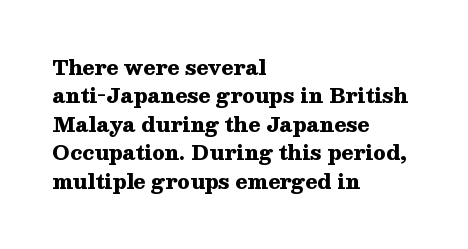
Q: Is the text bold? A: Yes.
Q: Is the text italic (slanted)? A: No, it is upright.
Q: Is the text underlined? A: No.
Q: How is the paragraph aligned? A: Left-aligned.
Q: Is the spacing between letters normal or unusually wide? A: Normal.
Q: Is the spacing between lines tight, normal or loose? A: Normal.
